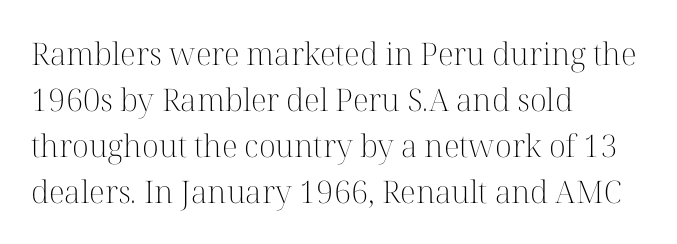
Normally led — the rows are evenly, conventionally spaced. The lettering stays uniformly vertical, giving the passage a roman look. Unlike a clean sans, this face finishes its strokes with serifs. Tracking value appears to be zero — textbook default spacing. Think of a printed novel: that variable character pitch is what you see here.
